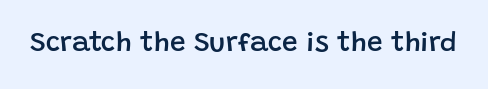
Q: Is the text bold? A: Semi-bold.
Q: Is the text italic (slanted)? A: No, it is upright.
Q: Is the typeface a serif or a sans-serif typeface? A: Sans-serif.
Q: Is the text underlined? A: No.
Q: Is the spacing between letters normal or unusually wide? A: Normal.
Q: Width (condensed, normal, or wide)? A: Normal.
Q: Stroke contrast? A: Low.
Q: x-height? A: Large.
Q: Monospaced? A: No.
